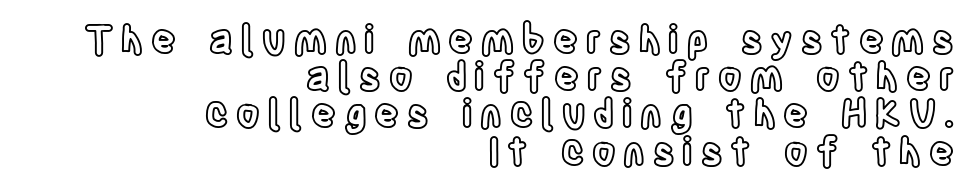
Q: Is the text italic (slanted)? A: No, it is upright.
Q: Is the text underlined? A: No.
Q: How is the paragraph aligned? A: Right-aligned.
Q: Is the spacing between letters normal or unusually wide? A: Unusually wide.
Q: Is the spacing between lines tight, normal or loose? A: Tight.
Q: Width (condensed, normal, or wide)? A: Condensed.
Q: x-height? A: Large.
Q: Monospaced? A: No.
